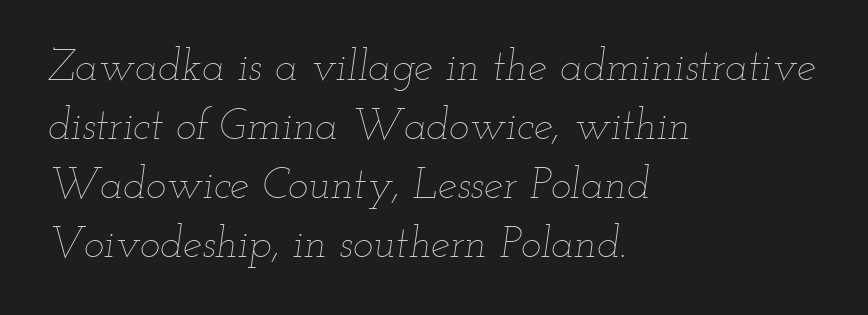
This rendering uses left alignment, leaving the right contour irregular. The passage shown is not bold in any degree. You could not count columns in this text — the font is proportionally spaced. Each row of text sits above clean, open space.
